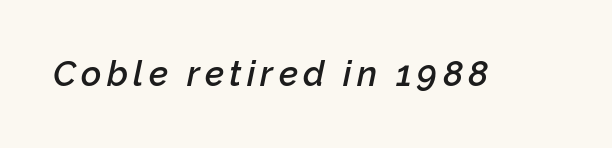
Rendered with sloped, italic letterforms. Quick note: underline off. What weight is shown? A semibold, between regular and bold. The letters advance in unequal steps, a hallmark of proportional type.
